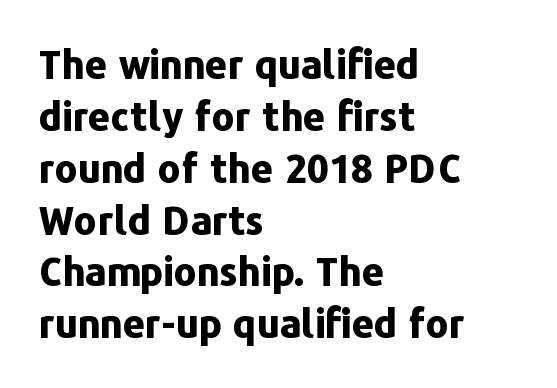
Q: Is the text bold? A: Yes.
Q: Is the text italic (slanted)? A: No, it is upright.
Q: Is the typeface a serif or a sans-serif typeface? A: Sans-serif.
Q: Is the text underlined? A: No.
Q: How is the paragraph aligned? A: Left-aligned.
Q: Is the spacing between letters normal or unusually wide? A: Normal.
Q: Is the spacing between lines tight, normal or loose? A: Normal.
Q: Width (condensed, normal, or wide)? A: Normal.
Q: Stroke contrast? A: Low.
Q: x-height? A: Medium.
Q: Monospaced? A: No.
